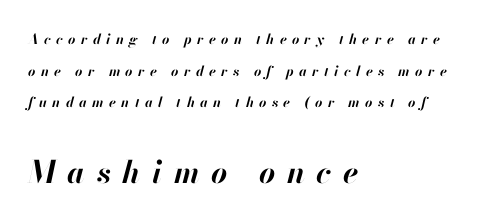
The type is letterspaced generously, with wide tracking. Quick note: interline space is abundant. Posture: slanted. Each letter keeps its own natural width here, so spacing adapts to shape. The rag falls on the right side of this text block.
